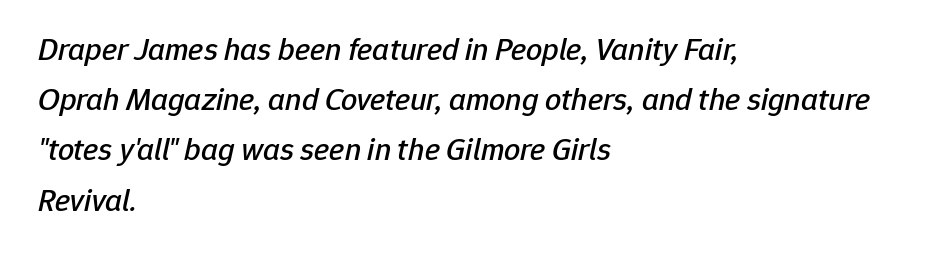
Q: Is the text italic (slanted)? A: Yes, it leans right by about 12 degrees.
Q: Is the text underlined? A: No.
Q: How is the paragraph aligned? A: Left-aligned.
Q: Is the spacing between letters normal or unusually wide? A: Normal.
Q: Is the spacing between lines tight, normal or loose? A: Normal.
Q: Width (condensed, normal, or wide)? A: Normal.
Q: Stroke contrast? A: Low.
Q: x-height? A: Medium.
Q: Monospaced? A: No.
